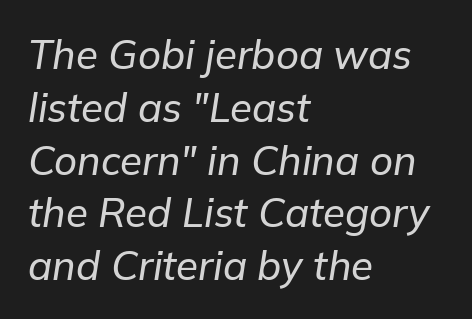
{"italic": "yes", "lean": "right", "slant_degrees": 9, "width": "normal", "stroke_contrast": "low", "x_height": "medium", "monospaced": "no", "underline": "no", "align": "left", "line_spacing": "normal", "line_spacing_ratio": 1.32, "letter_spacing": "normal", "letter_spacing_em": 0.0, "glyph_px": 40}
